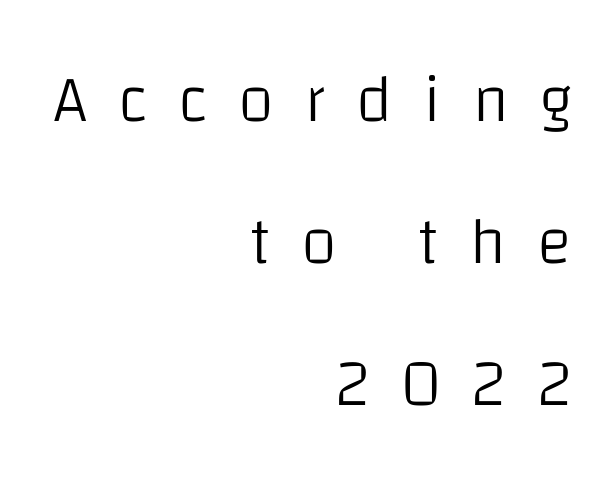
Q: Is the text bold? A: No.
Q: Is the text italic (slanted)? A: No, it is upright.
Q: Is the typeface a serif or a sans-serif typeface? A: Sans-serif.
Q: Is the text underlined? A: No.
Q: How is the paragraph aligned? A: Right-aligned.
Q: Is the spacing between letters normal or unusually wide? A: Unusually wide.
Q: Is the spacing between lines tight, normal or loose? A: Loose.
Q: Width (condensed, normal, or wide)? A: Normal.
Q: Stroke contrast? A: Low.
Q: x-height? A: Large.
Q: Monospaced? A: No.
